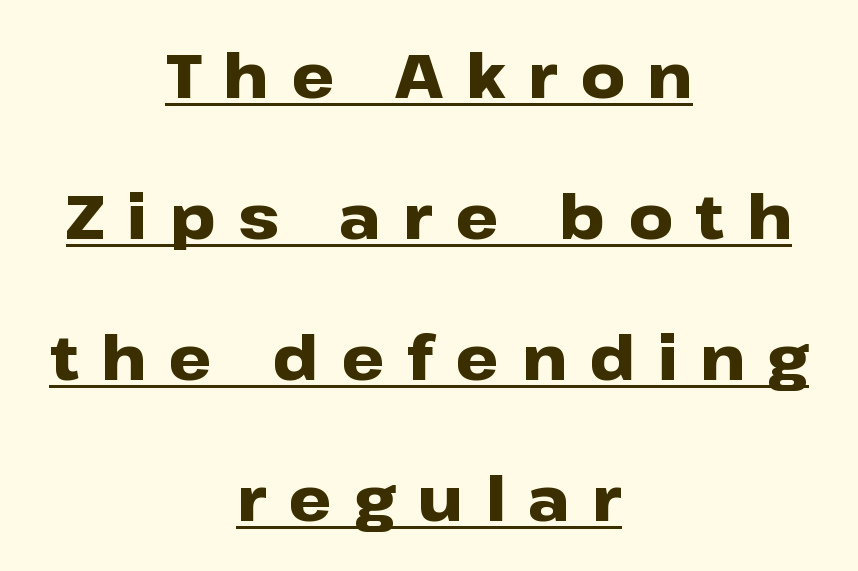
The image shows 61 px heavy, wide sans-serif type, upright; set centered, loose line spacing (2.31x), unusually wide letter spacing (+0.37 em), underlined; low stroke contrast and a medium x-height.
